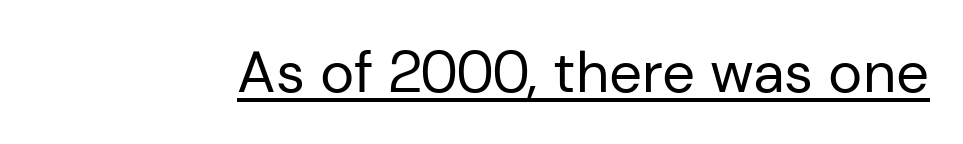
The image shows 58 px regular-weight sans-serif type, upright; set normal letter spacing, underlined; low stroke contrast and a medium x-height.
